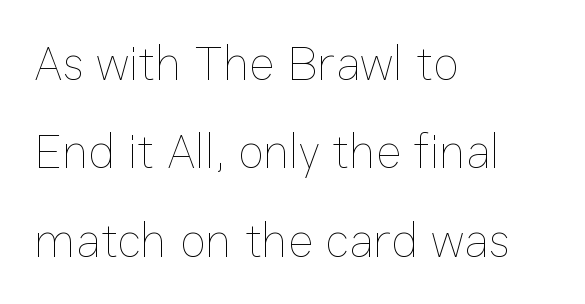
The image shows 48 px thin type, upright; set left-aligned, line spacing 1.84x, normal letter spacing, not underlined; low stroke contrast and a medium x-height.
